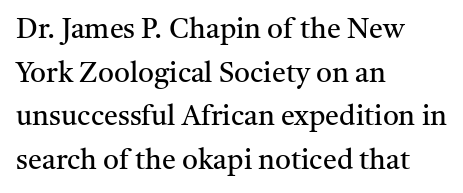
Unbolded letterforms with no extra heft. Bare-footed words on every line. The letters advance in unequal steps, a hallmark of proportional type. The letterforms sit shoulder to shoulder at normal distance. In CSS terms this would be text-align: left.
